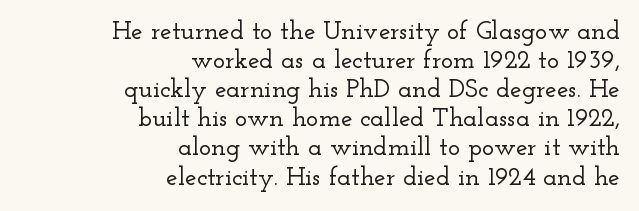
Q: Is the text italic (slanted)? A: No, it is upright.
Q: Is the text underlined? A: No.
Q: How is the paragraph aligned? A: Right-aligned.
Q: Is the spacing between letters normal or unusually wide? A: Normal.
Q: Is the spacing between lines tight, normal or loose? A: Tight.
